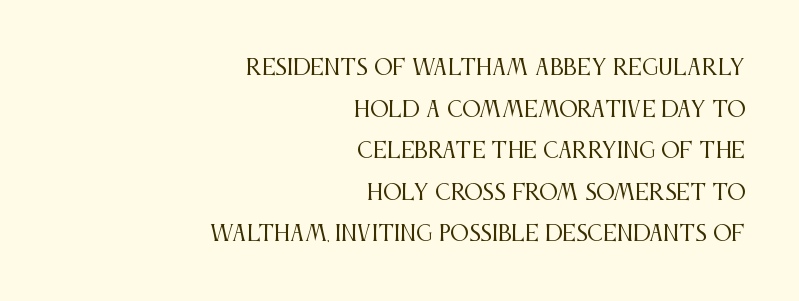
{"italic": "no", "bold": "no", "underline": "no", "align": "right", "line_spacing": "loose", "line_spacing_ratio": 1.98, "letter_spacing": "normal", "letter_spacing_em": 0.0, "glyph_px": 21}
